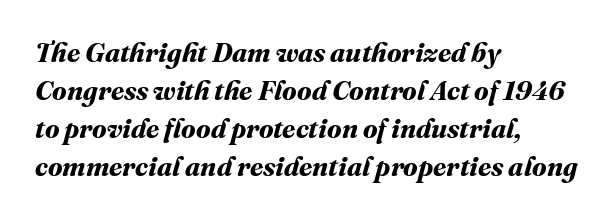
The image shows 27 px bold type; set left-aligned, normal line spacing (1.41x), normal letter spacing, not underlined.
